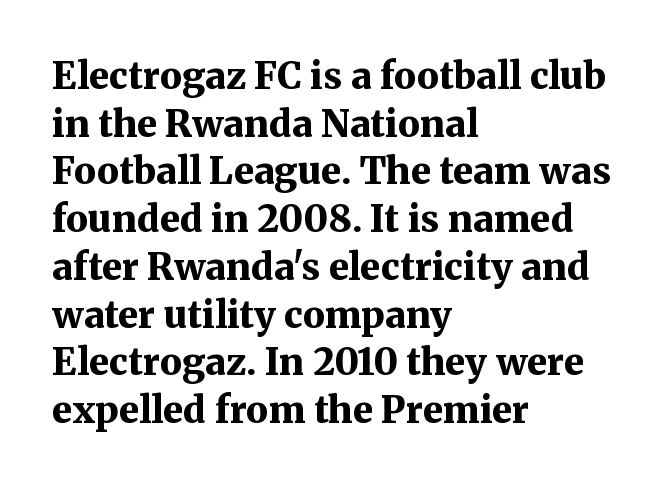
{"serif": "yes", "italic": "no", "bold": "yes", "weight": "bold", "width": "normal", "stroke_contrast": "medium", "x_height": "medium", "monospaced": "no", "underline": "no", "align": "left", "line_spacing": "normal", "line_spacing_ratio": 1.29, "letter_spacing": "normal", "letter_spacing_em": 0.0, "glyph_px": 37}
